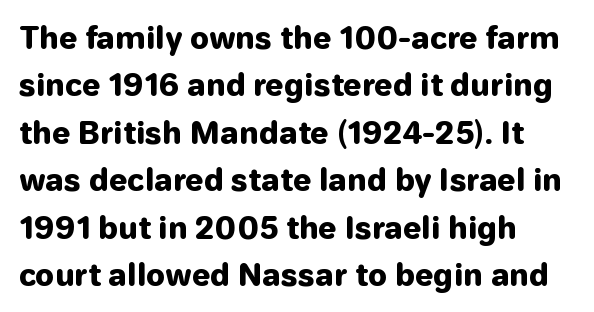
The rendering shows plain stroke endings on the letterforms — a sans-serif design. These lines keep a tight, regular rhythm from letter to letter. Each letter keeps its own natural width here, so spacing adapts to shape. What weight is shown? A full bold with thick strokes. Upright lettering throughout. Descenders hang freely into open space.
